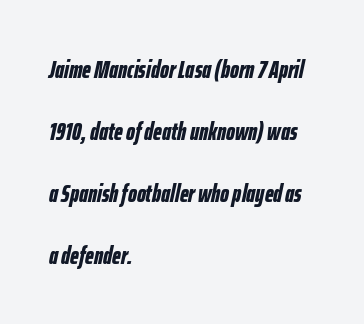
The image shows 25 px bold type, italic (leaning right); set left-aligned, loose line spacing (2.48x), normal letter spacing, not underlined.
